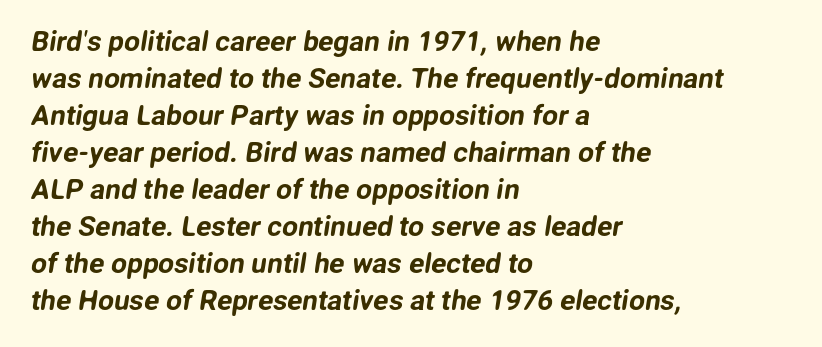
The image shows 28 px sans-serif type; set left-aligned, normal line spacing (1.32x), normal letter spacing, not underlined; low stroke contrast and a medium x-height.
